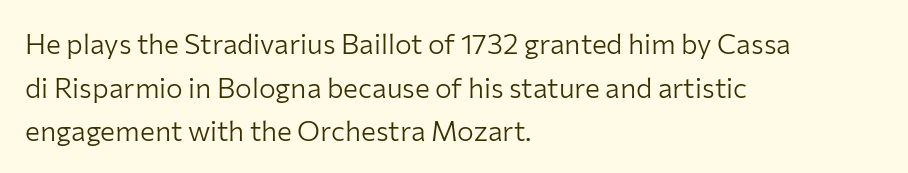
Whoever set this chose a conventional vertical rhythm. These lines are composed in type without serifs. Here the designer chose a conventional face with non-uniform glyph widths. The paragraph shown leans on its left margin. Plain, unruled lines of type. Ascenders rise straight up at ninety degrees.
